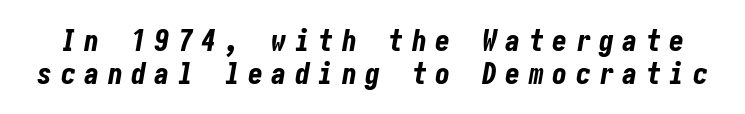
{"italic": "yes", "lean": "right", "slant_degrees": 10, "bold": "yes", "weight": "bold", "width": "condensed", "stroke_contrast": "low", "x_height": "medium", "underline": "no", "line_spacing": "tight", "line_spacing_ratio": 1.09, "letter_spacing": "wide", "letter_spacing_em": 0.28, "glyph_px": 30}
